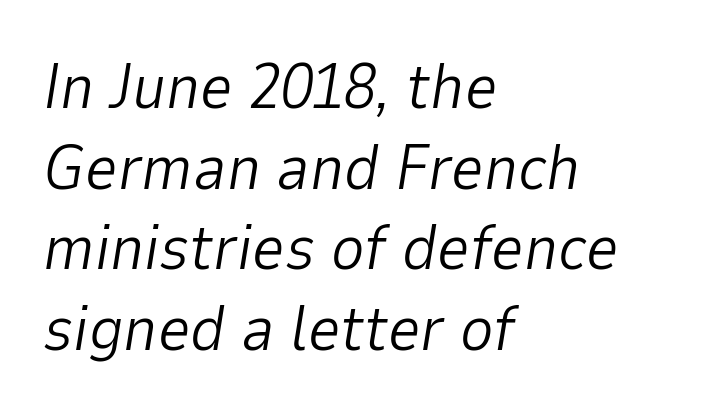
{"italic": "yes", "lean": "right", "slant_degrees": 9, "bold": "no", "weight": "light", "width": "normal", "stroke_contrast": "low", "x_height": "medium", "monospaced": "no", "underline": "no", "align": "left", "line_spacing": "normal", "line_spacing_ratio": 1.26, "letter_spacing": "normal", "letter_spacing_em": 0.0, "glyph_px": 64}
